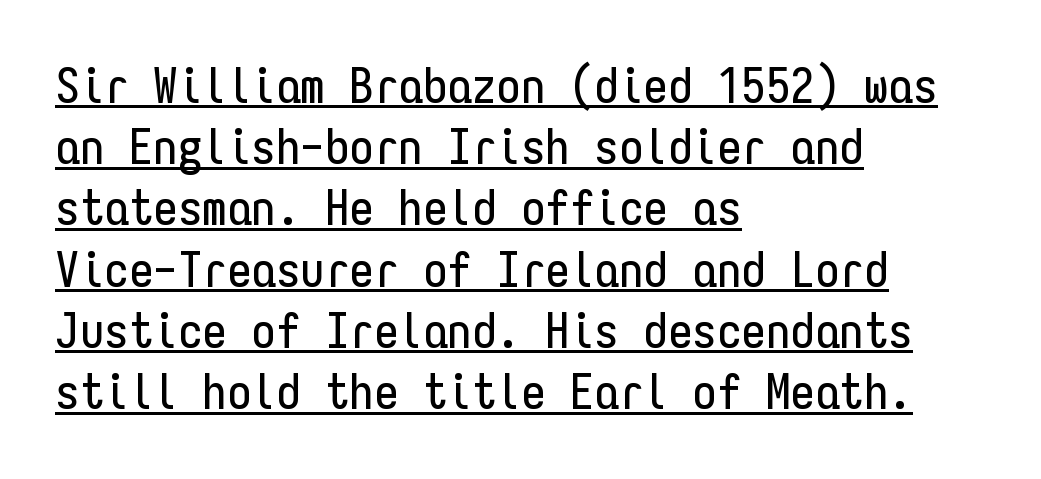
{"serif": "no", "italic": "no", "width": "condensed", "stroke_contrast": "low", "x_height": "medium", "monospaced": "yes", "underline": "yes", "align": "left", "line_spacing": "normal", "line_spacing_ratio": 1.25, "letter_spacing": "normal", "letter_spacing_em": 0.0, "glyph_px": 49}
